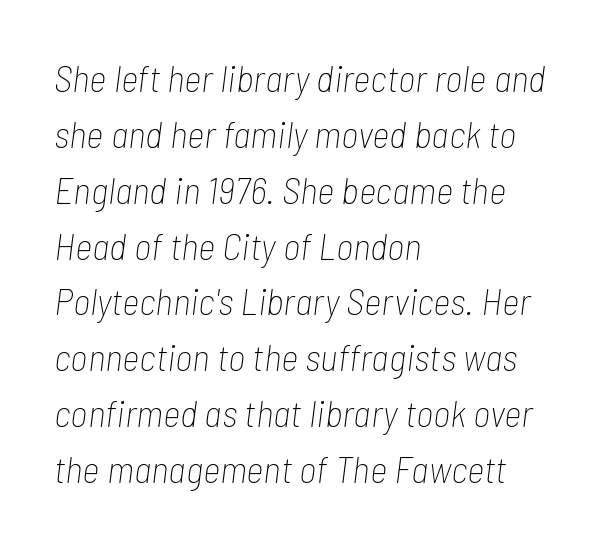
Nothing heavy about these letters — not bold at all. This sample uses an oblique cut, with every glyph tilted off the vertical. Baseline-to-baseline distance is the conventional proportion of letter height. Clear beneath every line of the passage. Note the varied advance widths — an 'i' is clearly narrower than an 'm'. Short and long lines alike share a common starting point at left.
